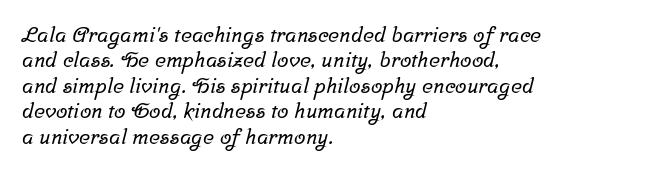
The image shows 21 px text type; set left-aligned, line spacing 1.21x, normal letter spacing, not underlined.
